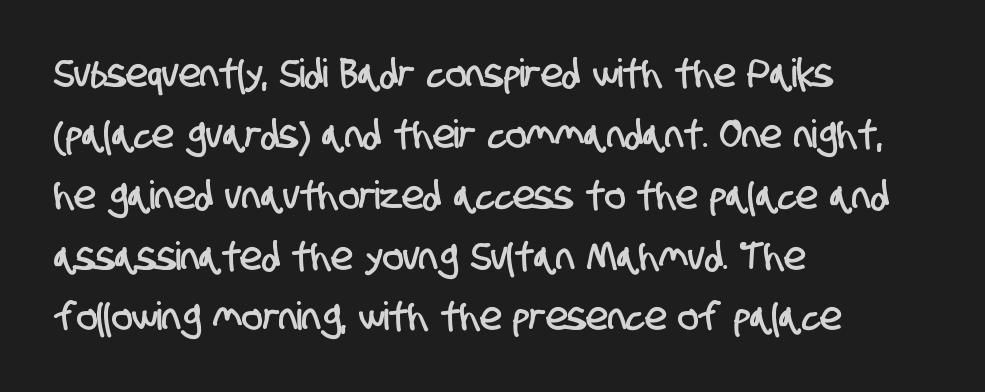
The image shows 39 px condensed sans-serif type; set left-aligned, normal line spacing (1.56x), normal letter spacing, not underlined; low stroke contrast and a large x-height.
